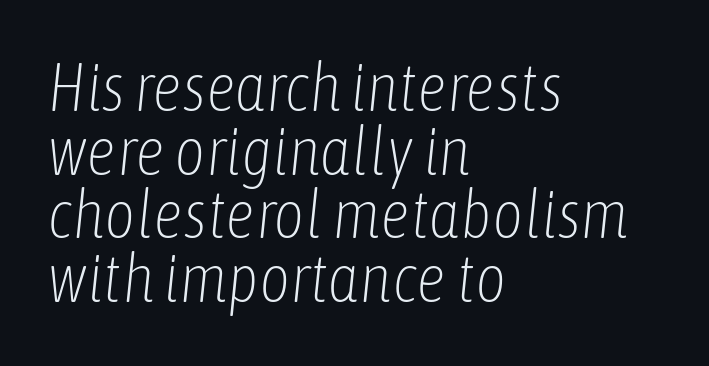
Q: Is the text bold? A: No.
Q: Is the text italic (slanted)? A: Yes, it leans right by about 6 degrees.
Q: Is the text underlined? A: No.
Q: How is the paragraph aligned? A: Left-aligned.
Q: Is the spacing between letters normal or unusually wide? A: Normal.
Q: Is the spacing between lines tight, normal or loose? A: Tight.
Q: Width (condensed, normal, or wide)? A: Condensed.
Q: Stroke contrast? A: Low.
Q: x-height? A: Medium.
Q: Monospaced? A: No.
